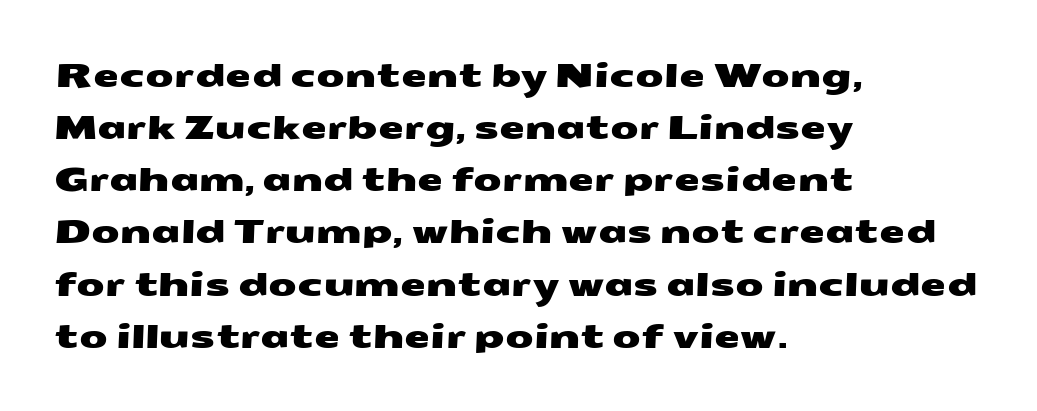
Q: Is the typeface a serif or a sans-serif typeface? A: Sans-serif.
Q: Is the text underlined? A: No.
Q: How is the paragraph aligned? A: Left-aligned.
Q: Is the spacing between letters normal or unusually wide? A: Normal.
Q: Is the spacing between lines tight, normal or loose? A: Normal.
Q: Width (condensed, normal, or wide)? A: Wide.
Q: Stroke contrast? A: Medium.
Q: x-height? A: Medium.
Q: Monospaced? A: No.
